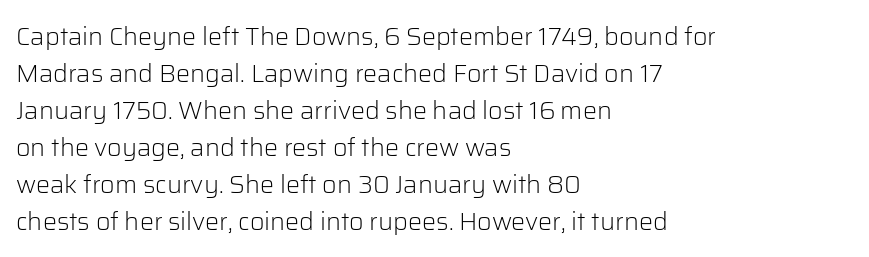
Q: Is the text bold? A: No.
Q: Is the text italic (slanted)? A: No, it is upright.
Q: Is the text underlined? A: No.
Q: How is the paragraph aligned? A: Left-aligned.
Q: Is the spacing between letters normal or unusually wide? A: Normal.
Q: Is the spacing between lines tight, normal or loose? A: Normal.
